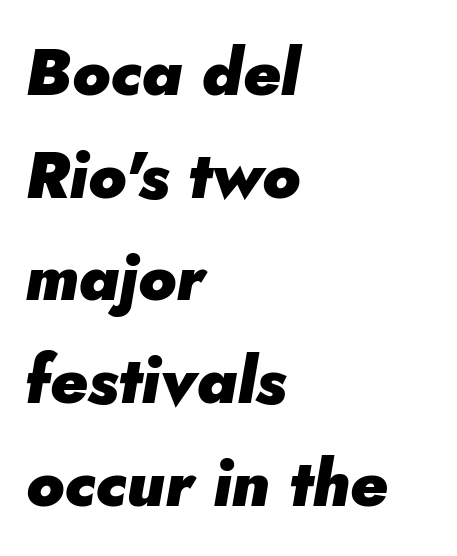
No extra tracking has been applied to these lines. These lines are set flush left with a ragged right edge. Think of a printed novel: that variable character pitch is what you see here. Notice how the stems are inclined rather than vertical — that's the hallmark of italics.
